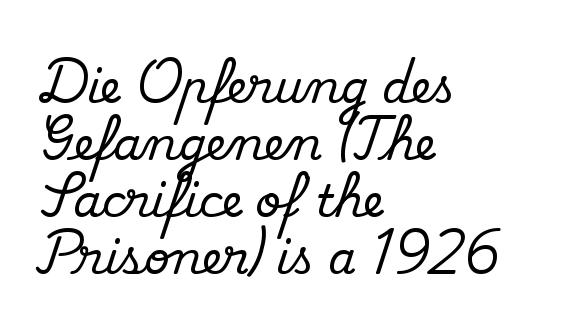
Each word holds together tightly as a unit, with standard inter-letter gaps. One glance says typical: line gaps are just what's usual. Line beginnings align vertically; line endings do not. The words here are not underlined.
